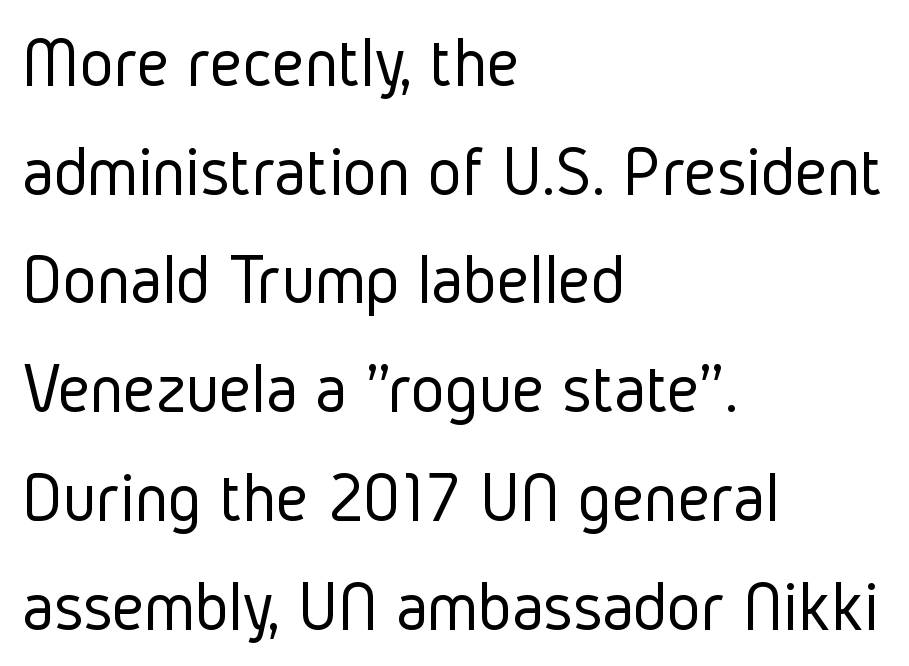
Q: Is the text bold? A: No.
Q: Is the text italic (slanted)? A: No, it is upright.
Q: Is the typeface a serif or a sans-serif typeface? A: Sans-serif.
Q: Is the text underlined? A: No.
Q: How is the paragraph aligned? A: Left-aligned.
Q: Is the spacing between letters normal or unusually wide? A: Normal.
Q: Is the spacing between lines tight, normal or loose? A: Normal.
Q: Width (condensed, normal, or wide)? A: Condensed.
Q: Stroke contrast? A: Low.
Q: x-height? A: Medium.
Q: Monospaced? A: No.
